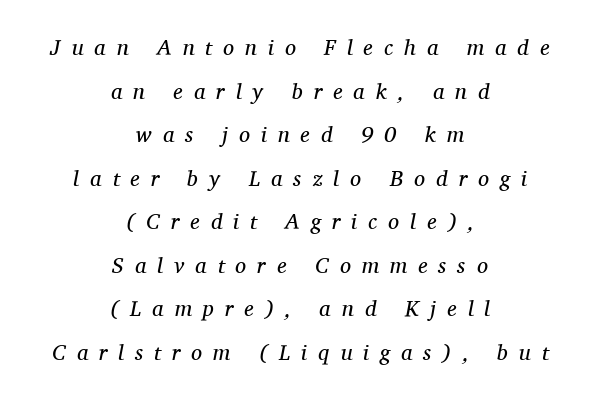
Characters follow at a spacing far wider than the type designer built in. Bare-footed words on every line. Caption: face not bold, strokes unweighted. The line-height multiplier appears high, well above default. Reading down the block, each line starts at a different indent, mirrored at its end. The specimen reads as italic at a glance.
